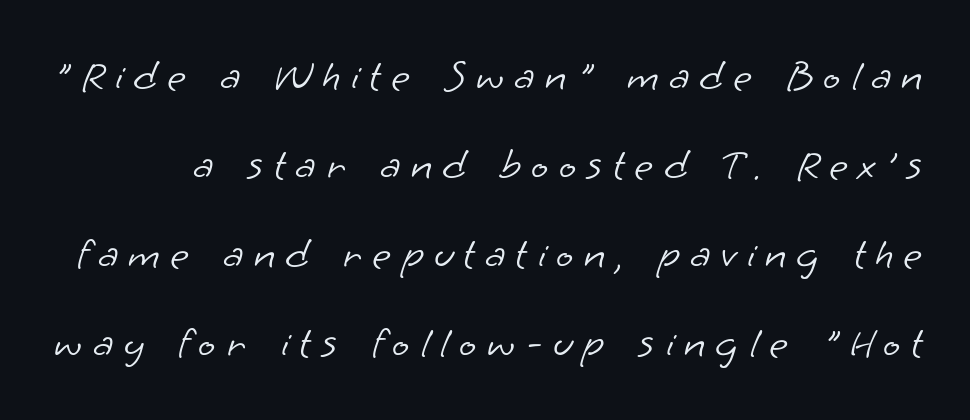
Line spacing here is loose. A typesetter would call this proportional, since set widths differ per character. Does extra space separate the letters? Yes, quite a lot of it. Descenders are the only things crossing below the line.
